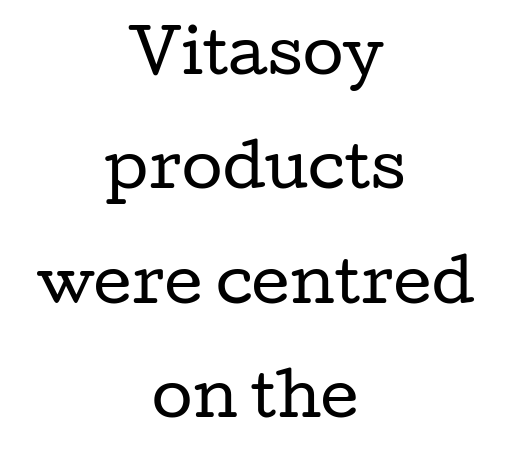
{"serif": "yes", "italic": "no", "bold": "no", "weight": "regular", "width": "wide", "stroke_contrast": "low", "x_height": "medium", "monospaced": "no", "underline": "no", "align": "center", "line_spacing": "loose", "line_spacing_ratio": 1.94, "letter_spacing": "normal", "letter_spacing_em": 0.0, "glyph_px": 59}
